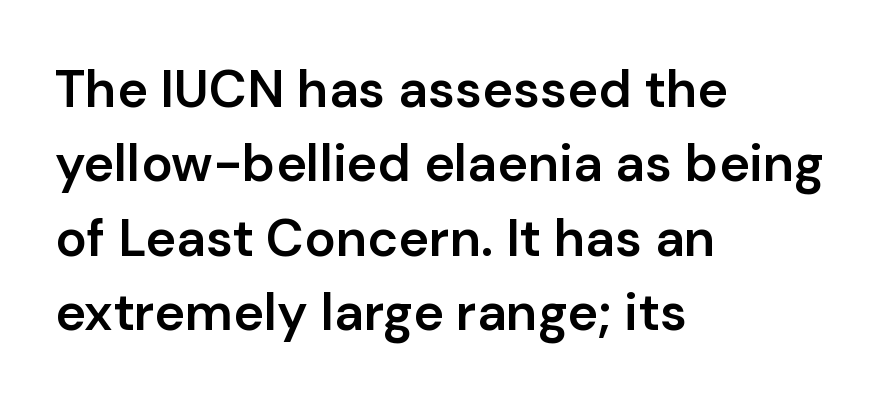
Q: Is the text bold? A: Semi-bold.
Q: Is the text italic (slanted)? A: No, it is upright.
Q: Is the typeface a serif or a sans-serif typeface? A: Sans-serif.
Q: Is the text underlined? A: No.
Q: How is the paragraph aligned? A: Left-aligned.
Q: Is the spacing between letters normal or unusually wide? A: Normal.
Q: Is the spacing between lines tight, normal or loose? A: Normal.
Q: Width (condensed, normal, or wide)? A: Normal.
Q: Stroke contrast? A: Low.
Q: x-height? A: Medium.
Q: Monospaced? A: No.
